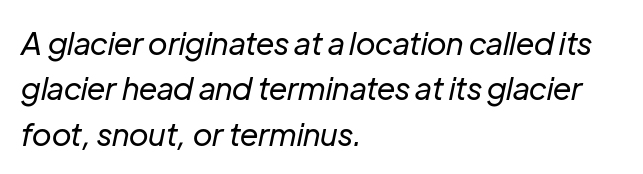
Q: Is the text bold? A: No.
Q: Is the text italic (slanted)? A: Yes, it leans right by about 12 degrees.
Q: Is the text underlined? A: No.
Q: How is the paragraph aligned? A: Left-aligned.
Q: Is the spacing between letters normal or unusually wide? A: Normal.
Q: Is the spacing between lines tight, normal or loose? A: Normal.
Q: Width (condensed, normal, or wide)? A: Normal.
Q: Stroke contrast? A: Low.
Q: x-height? A: Medium.
Q: Monospaced? A: No.
